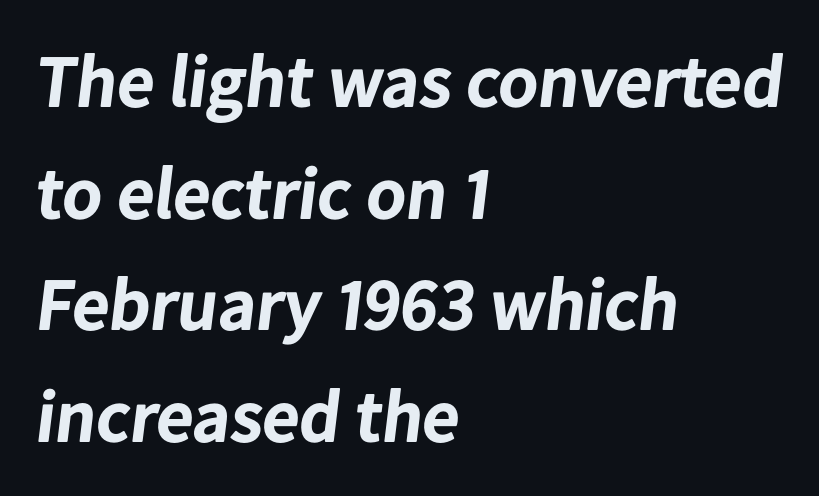
The image shows 73 px bold sans-serif type; set left-aligned, normal line spacing (1.53x), normal letter spacing, not underlined; low stroke contrast and a medium x-height.
